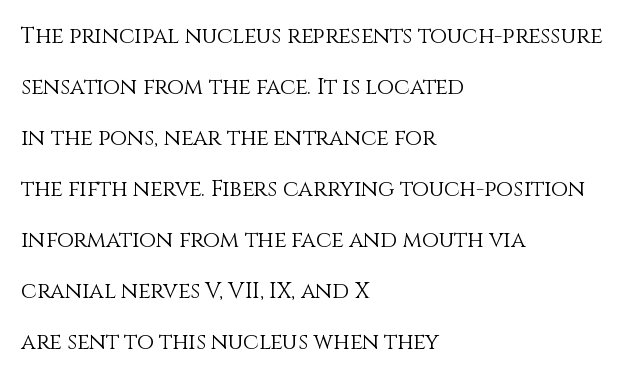
{"italic": "no", "bold": "no", "underline": "no", "align": "left", "line_spacing": "loose", "line_spacing_ratio": 2.32, "letter_spacing": "normal", "letter_spacing_em": 0.0, "glyph_px": 22}
